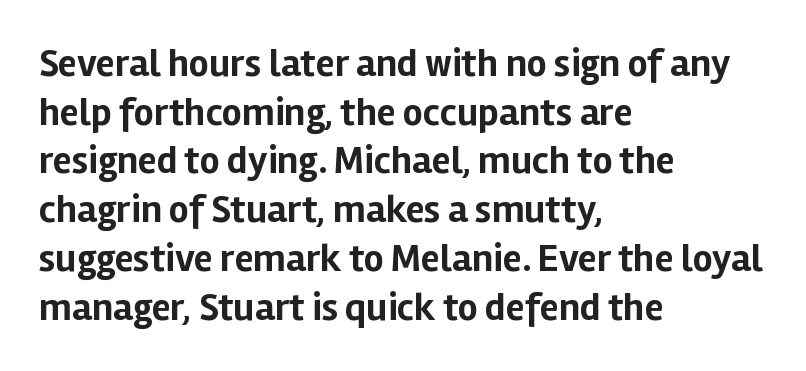
Chunky letters — that's bold for sure. Style check: upright. What's the leading like? Ordinary, nothing unusual. Each line starts at the same left margin while the right side varies.
